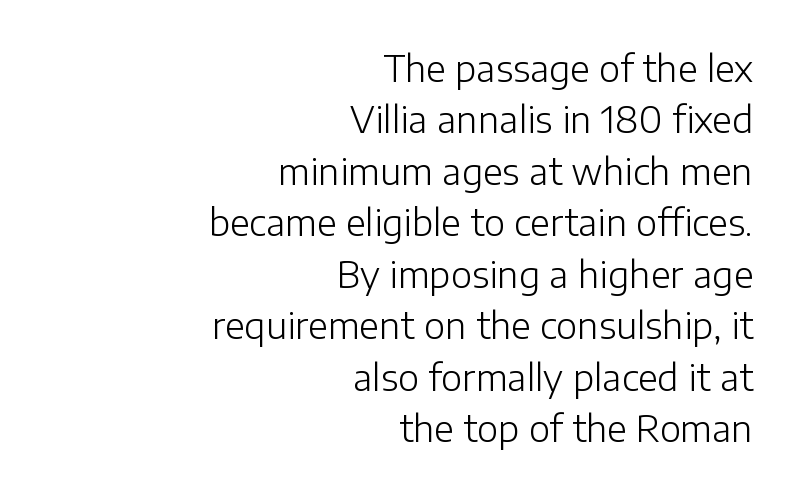
Q: Is the text bold? A: No.
Q: Is the text italic (slanted)? A: No, it is upright.
Q: Is the typeface a serif or a sans-serif typeface? A: Sans-serif.
Q: Is the text underlined? A: No.
Q: How is the paragraph aligned? A: Right-aligned.
Q: Is the spacing between letters normal or unusually wide? A: Normal.
Q: Is the spacing between lines tight, normal or loose? A: Normal.
Q: Width (condensed, normal, or wide)? A: Normal.
Q: Stroke contrast? A: Low.
Q: x-height? A: Medium.
Q: Monospaced? A: No.
